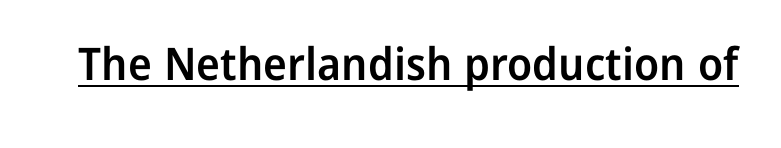
{"serif": "no", "italic": "no", "bold": "semi", "weight": "semibold", "width": "normal", "stroke_contrast": "low", "x_height": "medium", "monospaced": "no", "underline": "yes", "letter_spacing": "normal", "letter_spacing_em": 0.0, "glyph_px": 45}
